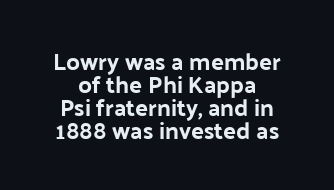
The image shows 24 px bold type, upright; set centered, tight line spacing (0.96x), normal letter spacing, not underlined.
